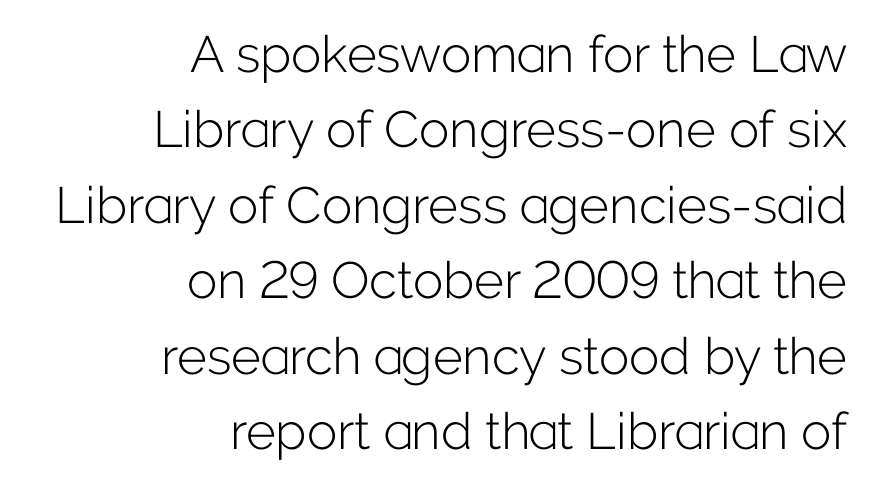
This sample uses a sans-serif face. Layout note: lines flush right. The line texture is even and compact thanks to regular tracking. A normal amount of white space separates one row of letters from the next.
